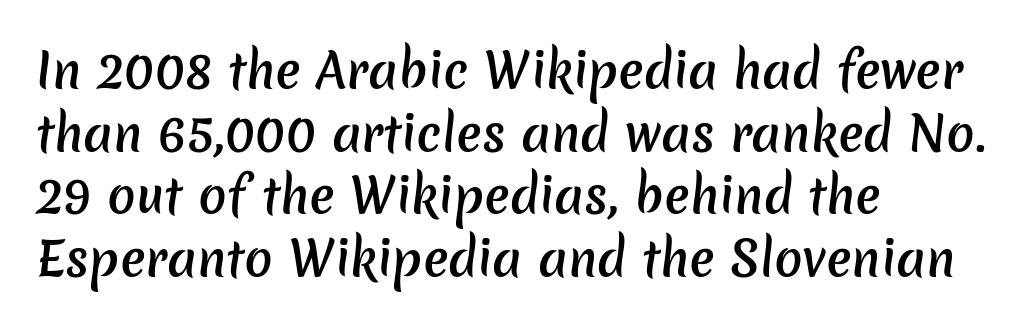
Q: Is the text bold? A: Semi-bold.
Q: Is the typeface a serif or a sans-serif typeface? A: Sans-serif.
Q: Is the text underlined? A: No.
Q: How is the paragraph aligned? A: Left-aligned.
Q: Is the spacing between letters normal or unusually wide? A: Normal.
Q: Is the spacing between lines tight, normal or loose? A: Normal.
Q: Width (condensed, normal, or wide)? A: Normal.
Q: Stroke contrast? A: Low.
Q: x-height? A: Medium.
Q: Monospaced? A: No.
